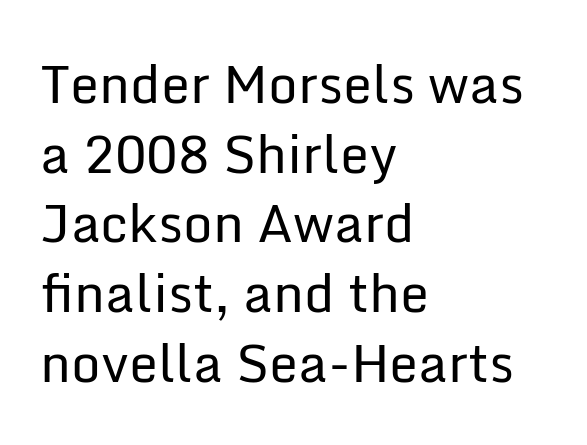
{"serif": "no", "italic": "no", "bold": "no", "weight": "regular", "width": "normal", "stroke_contrast": "low", "x_height": "medium", "monospaced": "no", "underline": "no", "align": "left", "line_spacing": "normal", "line_spacing_ratio": 1.34, "letter_spacing": "normal", "letter_spacing_em": 0.0, "glyph_px": 52}
